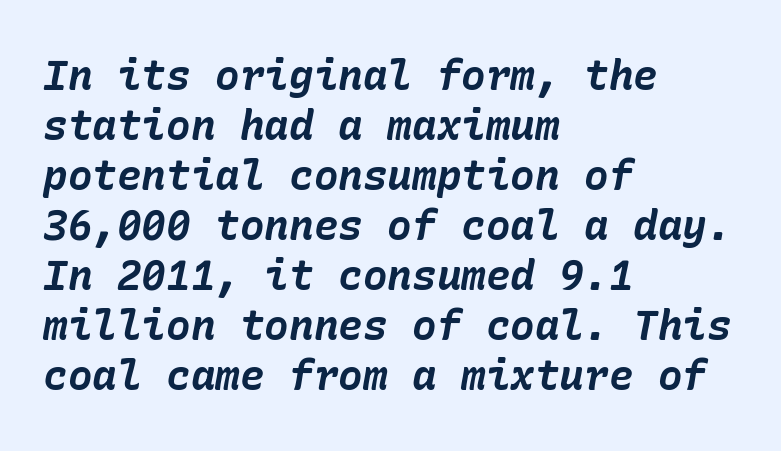
Q: Is the text bold? A: Yes.
Q: Is the text italic (slanted)? A: Yes, it leans right by about 10 degrees.
Q: Is the text underlined? A: No.
Q: How is the paragraph aligned? A: Left-aligned.
Q: Is the spacing between letters normal or unusually wide? A: Normal.
Q: Width (condensed, normal, or wide)? A: Normal.
Q: Stroke contrast? A: Low.
Q: x-height? A: Medium.
